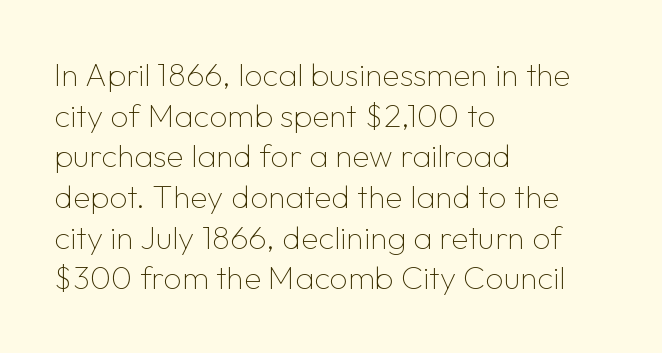
The image shows 32 px thin sans-serif type, upright; set left-aligned, normal line spacing (1.27x), normal letter spacing, not underlined; low stroke contrast and a medium x-height.
